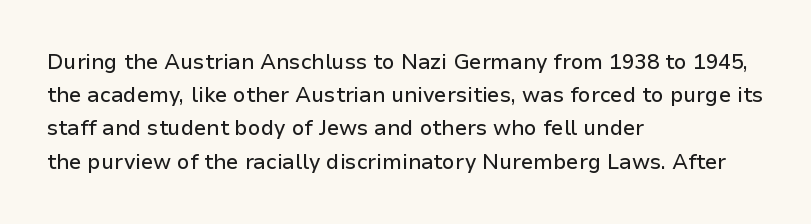
The tracking reads as untouched default to a designer's eye. Anything drawn beneath the words? Only blank space. Leading: standard. The lettering holds an erect, upright posture throughout.
